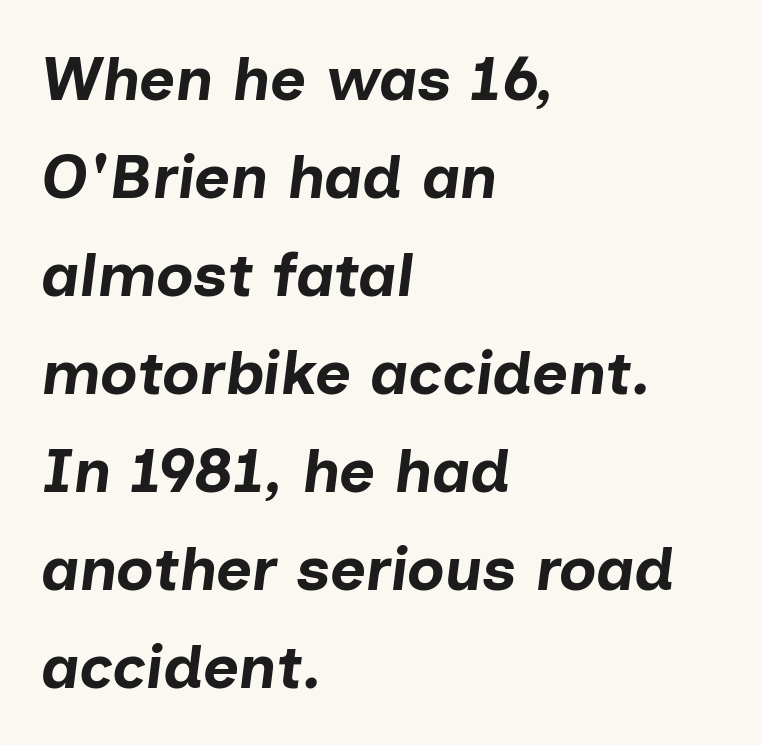
Q: Is the text bold? A: Yes.
Q: Is the text italic (slanted)? A: Yes, it leans right by about 7 degrees.
Q: Is the text underlined? A: No.
Q: How is the paragraph aligned? A: Left-aligned.
Q: Is the spacing between letters normal or unusually wide? A: Normal.
Q: Is the spacing between lines tight, normal or loose? A: Normal.
Q: Width (condensed, normal, or wide)? A: Normal.
Q: Stroke contrast? A: Low.
Q: x-height? A: Medium.
Q: Monospaced? A: No.
